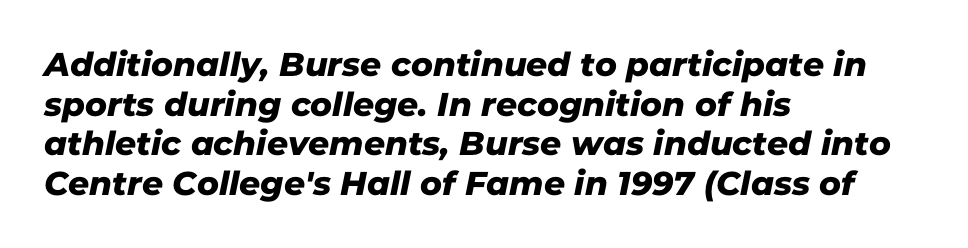
The image shows 33 px sans-serif type; set left-aligned, line spacing 1.2x, normal letter spacing, not underlined; low stroke contrast and a medium x-height.
